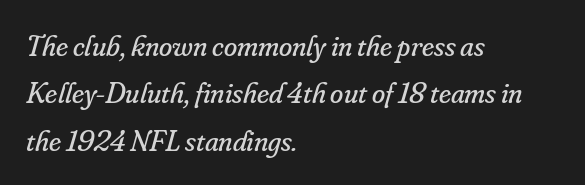
A serif font was chosen for this passage. The strip under each line holds only bare page. Each line starts at the same left margin while the right side varies. Observe the ordinary spacing: letters are neighbours, not strangers.
